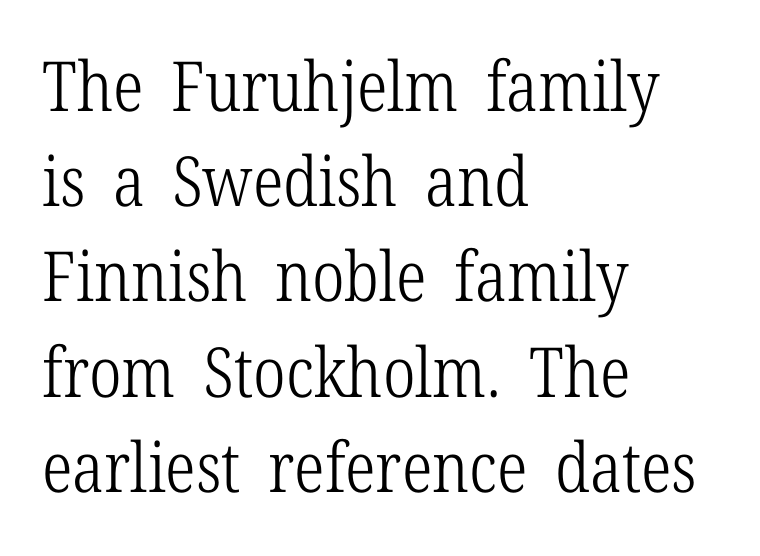
The weight tops out at a normal text grade. Character widths vary here, with narrow letters taking less room than wide ones. The letters sit at their default tracking, neither squeezed nor spread. Quick note: not italic, upright. Line starts are locked; line ends wander. The words here are not underlined.
